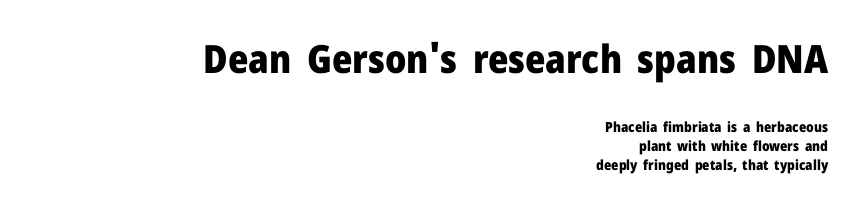
{"serif": "no", "italic": "no", "bold": "yes", "weight": "heavy", "width": "normal", "stroke_contrast": "low", "x_height": "medium", "monospaced": "no", "underline": "no", "align": "right", "line_spacing": "normal", "line_spacing_ratio": 1.35, "letter_spacing": "normal", "letter_spacing_em": 0.0, "larger_block": "first", "size_ratio": 2.79, "glyph_px": 39}
